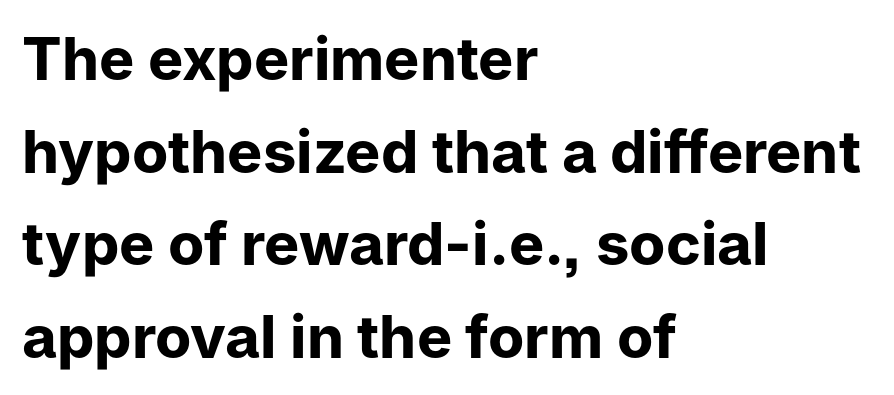
Q: Is the text bold? A: Yes.
Q: Is the text italic (slanted)? A: No, it is upright.
Q: Is the typeface a serif or a sans-serif typeface? A: Sans-serif.
Q: Is the text underlined? A: No.
Q: How is the paragraph aligned? A: Left-aligned.
Q: Is the spacing between letters normal or unusually wide? A: Normal.
Q: Is the spacing between lines tight, normal or loose? A: Normal.
Q: Width (condensed, normal, or wide)? A: Normal.
Q: Stroke contrast? A: Low.
Q: x-height? A: Medium.
Q: Monospaced? A: No.
